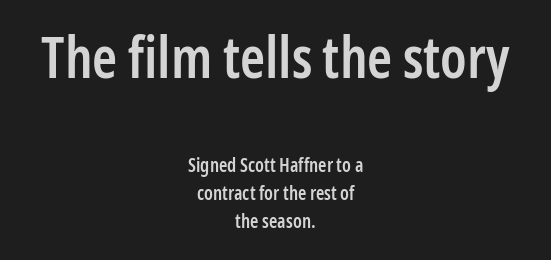
The image shows 57 px semibold, condensed sans-serif type, upright; set centered, normal line spacing (1.48x), normal letter spacing, not underlined; the first (top) block is 3.0x larger; low stroke contrast and a medium x-height.
